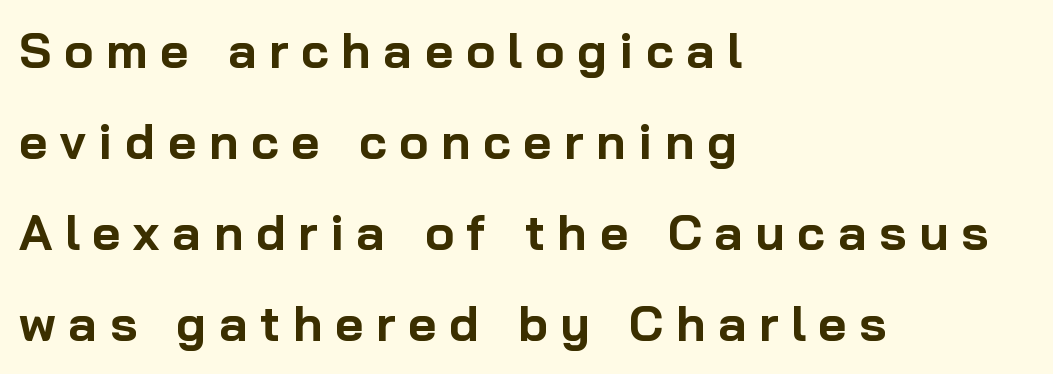
{"serif": "no", "italic": "no", "bold": "yes", "weight": "bold", "width": "normal", "stroke_contrast": "low", "x_height": "medium", "monospaced": "no", "underline": "no", "align": "left", "line_spacing_ratio": 1.86, "letter_spacing": "wide", "letter_spacing_em": 0.26, "glyph_px": 49}
